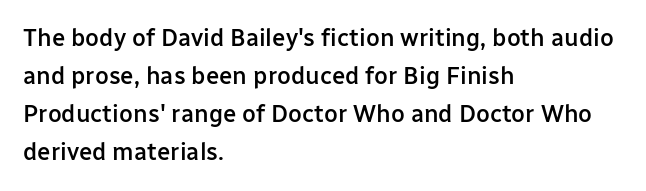
{"italic": "no", "bold": "semi", "underline": "no", "align": "left", "line_spacing": "normal", "line_spacing_ratio": 1.59, "letter_spacing": "normal", "letter_spacing_em": 0.0, "glyph_px": 24}
